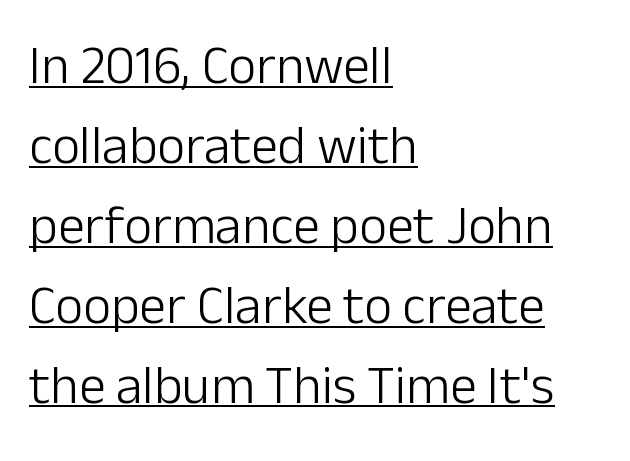
The image shows 54 px light sans-serif type, upright; set left-aligned, normal line spacing (1.48x), normal letter spacing, underlined; low stroke contrast and a medium x-height.
